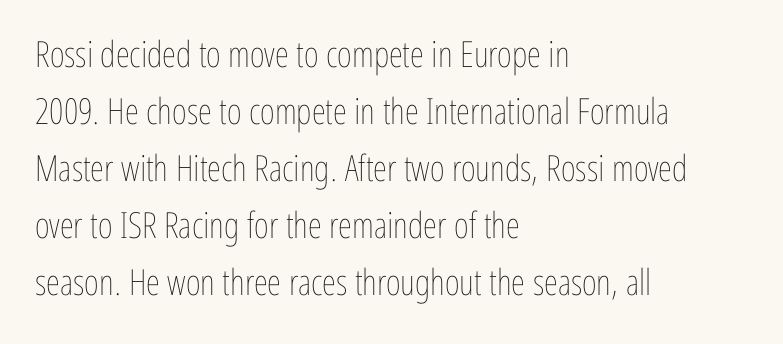
The image shows 36 px thin, condensed type, upright; set left-aligned, normal line spacing (1.58x), normal letter spacing, not underlined; low stroke contrast and a medium x-height.
